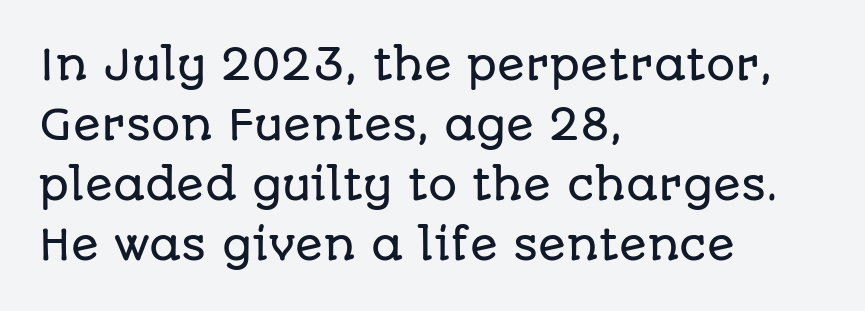
The image shows 41 px sans-serif type, upright; set left-aligned, normal line spacing (1.46x), normal letter spacing, not underlined; low stroke contrast and a large x-height.
